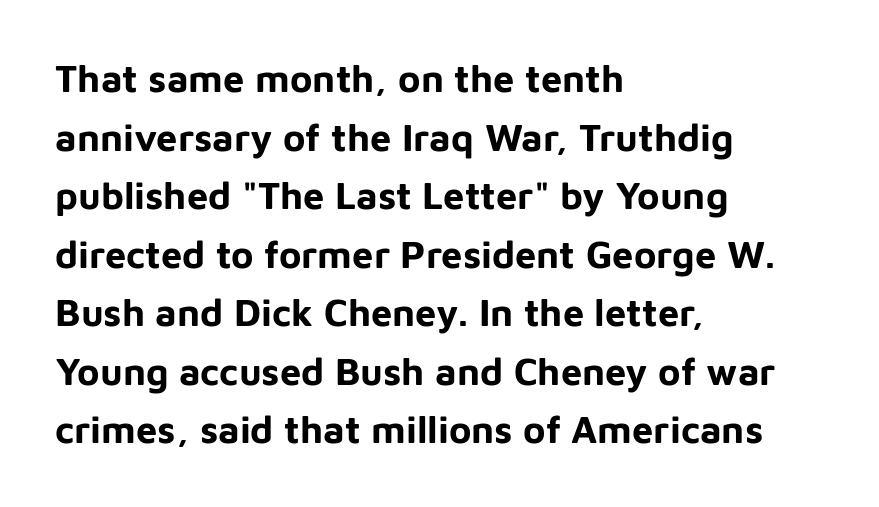
{"serif": "no", "italic": "no", "bold": "yes", "weight": "bold", "width": "normal", "stroke_contrast": "low", "x_height": "medium", "monospaced": "no", "underline": "no", "align": "left", "line_spacing": "normal", "line_spacing_ratio": 1.54, "letter_spacing": "normal", "letter_spacing_em": 0.0, "glyph_px": 38}
